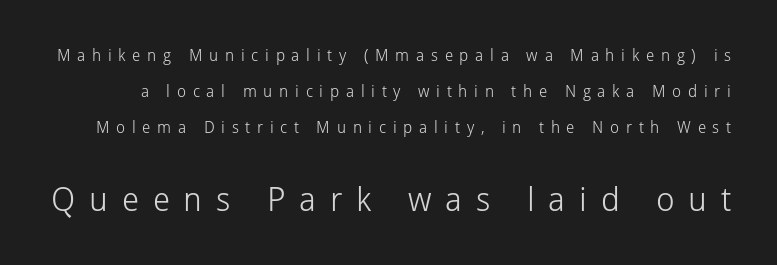
The letterforms stand isolated, each surrounded by extra space. The block sitting lower on the canvas is the one with enlarged characters. Serif or sans? Sans — the stroke terminals are bare. Think of a printed novel: that variable character pitch is what you see here. Nothing heavy about these letters — not bold at all.
